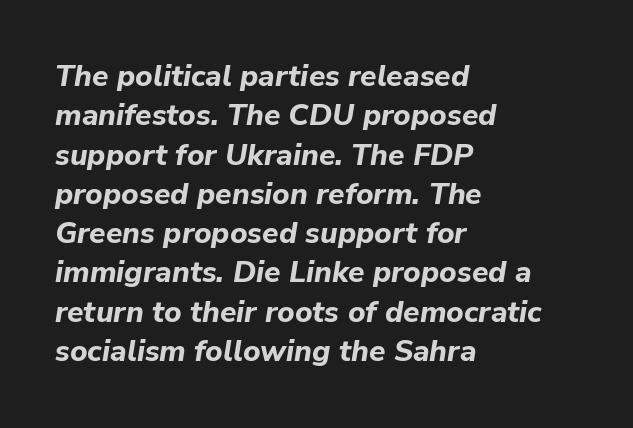
Q: Is the text bold? A: Yes.
Q: Is the text italic (slanted)? A: Yes, it leans right by about 9 degrees.
Q: Is the text underlined? A: No.
Q: How is the paragraph aligned? A: Left-aligned.
Q: Is the spacing between letters normal or unusually wide? A: Normal.
Q: Is the spacing between lines tight, normal or loose? A: Normal.
Q: Width (condensed, normal, or wide)? A: Normal.
Q: Stroke contrast? A: Low.
Q: x-height? A: Medium.
Q: Monospaced? A: No.
